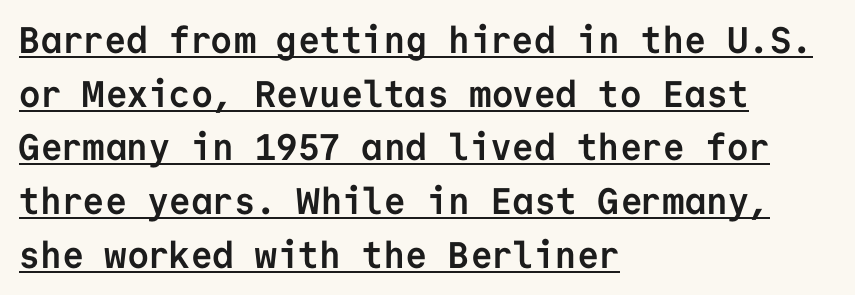
Q: Is the text bold? A: Yes.
Q: Is the text italic (slanted)? A: No, it is upright.
Q: Is the typeface a serif or a sans-serif typeface? A: Sans-serif.
Q: Is the text underlined? A: Yes.
Q: How is the paragraph aligned? A: Left-aligned.
Q: Is the spacing between letters normal or unusually wide? A: Normal.
Q: Is the spacing between lines tight, normal or loose? A: Normal.
Q: Width (condensed, normal, or wide)? A: Normal.
Q: Stroke contrast? A: Low.
Q: x-height? A: Medium.
Q: Monospaced? A: Yes.
